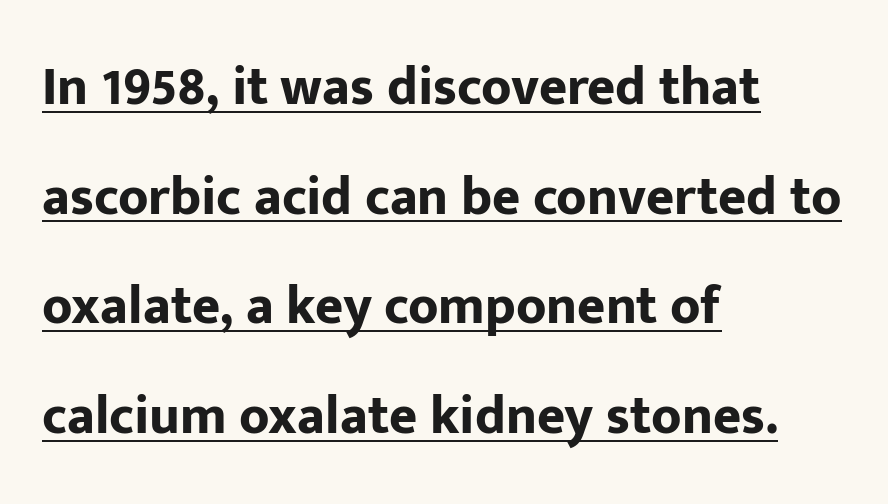
Observe the ordinary spacing: letters are neighbours, not strangers. Is there an underline? Yes — a line sits under the letters. The passage shown is emphatically bold. Observe the absence of serifs on each vertical stroke in this sample.
